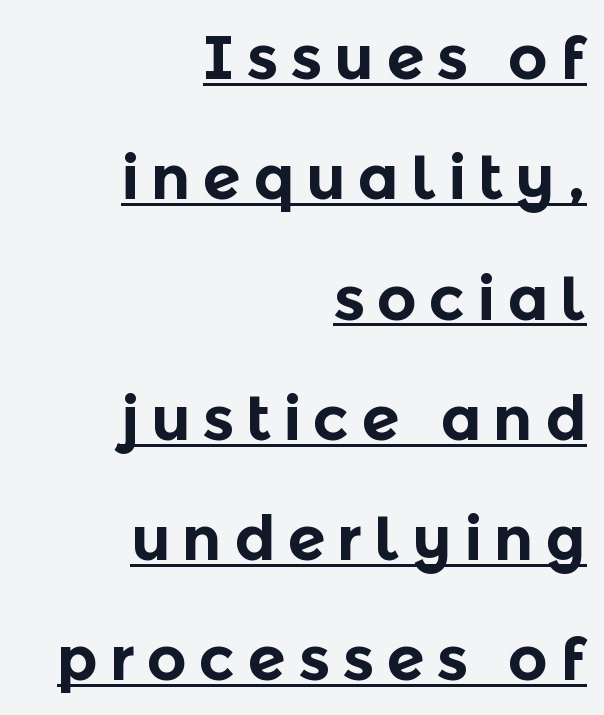
The typesetter chose a ragged-left arrangement here. The typesetting leans heavy: a genuine bold. Are there feet on the stems? There aren't — it's a sans. Is there much room between lines? Yes — plenty of vertical air separates them.
